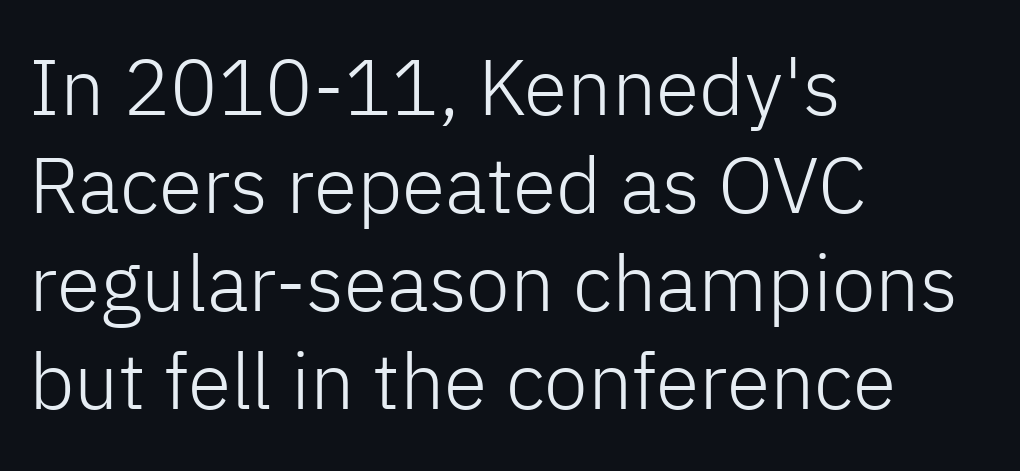
{"serif": "no", "italic": "no", "bold": "no", "weight": "light", "width": "normal", "stroke_contrast": "low", "x_height": "medium", "monospaced": "no", "underline": "no", "align": "left", "line_spacing_ratio": 1.24, "letter_spacing": "normal", "letter_spacing_em": 0.0, "glyph_px": 79}
